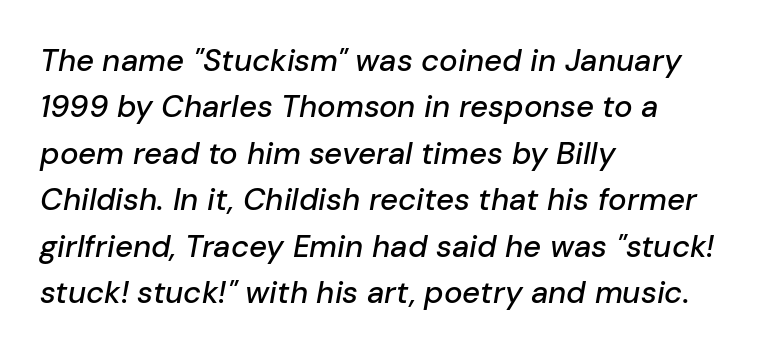
{"italic": "yes", "lean": "right", "slant_degrees": 10, "width": "normal", "stroke_contrast": "low", "x_height": "medium", "monospaced": "no", "underline": "no", "align": "left", "line_spacing": "normal", "line_spacing_ratio": 1.5, "letter_spacing": "normal", "letter_spacing_em": 0.0, "glyph_px": 31}
